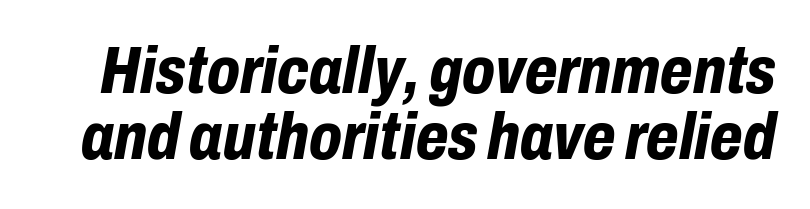
{"italic": "yes", "lean": "right", "slant_degrees": 10, "bold": "yes", "weight": "bold", "width": "condensed", "stroke_contrast": "low", "x_height": "medium", "monospaced": "no", "underline": "no", "line_spacing": "tight", "line_spacing_ratio": 0.99, "letter_spacing": "normal", "letter_spacing_em": 0.0, "glyph_px": 67}
